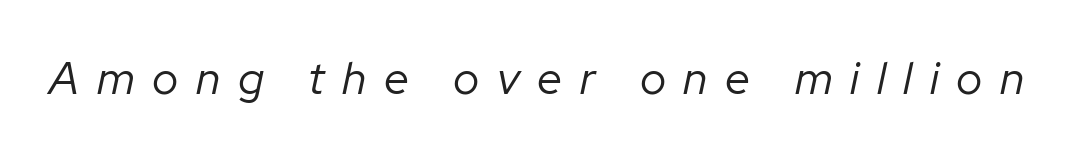
Q: Is the text bold? A: No.
Q: Is the text italic (slanted)? A: Yes, it leans right by about 12 degrees.
Q: Is the text underlined? A: No.
Q: Is the spacing between letters normal or unusually wide? A: Unusually wide.
Q: Width (condensed, normal, or wide)? A: Normal.
Q: Stroke contrast? A: Low.
Q: x-height? A: Medium.
Q: Monospaced? A: No.
